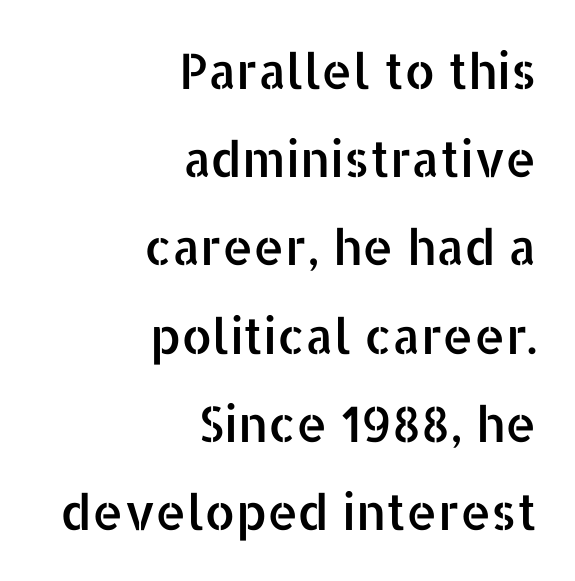
The image shows 49 px sans-serif type, upright; set right-aligned, line spacing 1.8x, normal letter spacing, not underlined; low stroke contrast and a medium x-height.
